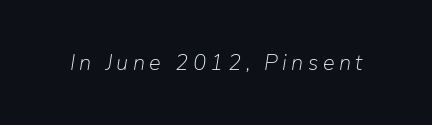
{"italic": "yes", "lean": "right", "slant_degrees": 9, "bold": "no", "underline": "no", "letter_spacing": "wide", "letter_spacing_em": 0.2, "glyph_px": 22}
